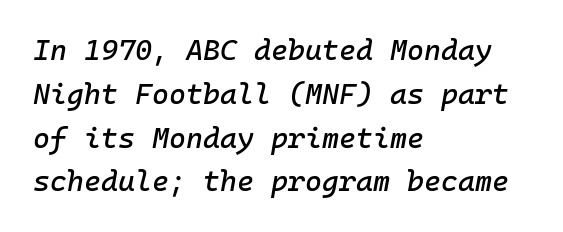
{"italic": "yes", "lean": "right", "slant_degrees": 10, "width": "normal", "stroke_contrast": "low", "x_height": "medium", "monospaced": "yes", "underline": "no", "align": "left", "line_spacing": "normal", "line_spacing_ratio": 1.51, "letter_spacing": "normal", "letter_spacing_em": 0.0, "glyph_px": 29}
